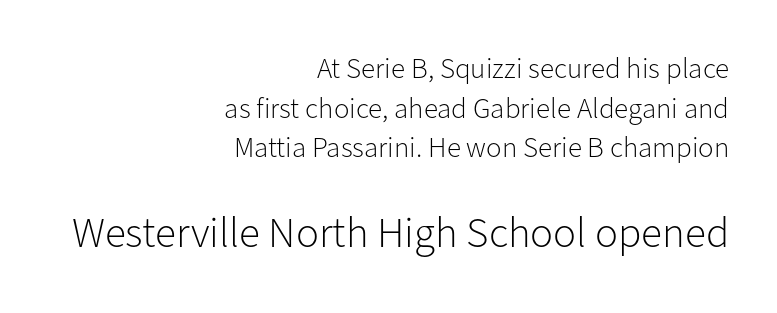
Q: Is the text bold? A: No.
Q: Is the text italic (slanted)? A: No, it is upright.
Q: Is the typeface a serif or a sans-serif typeface? A: Sans-serif.
Q: Is the text underlined? A: No.
Q: How is the paragraph aligned? A: Right-aligned.
Q: Is the spacing between letters normal or unusually wide? A: Normal.
Q: Is the spacing between lines tight, normal or loose? A: Normal.
Q: Which block of text is set in a larger size, the first (top) or the second (bottom)? A: The second (bottom) one.
Q: Width (condensed, normal, or wide)? A: Normal.
Q: Stroke contrast? A: Low.
Q: x-height? A: Medium.
Q: Monospaced? A: No.
